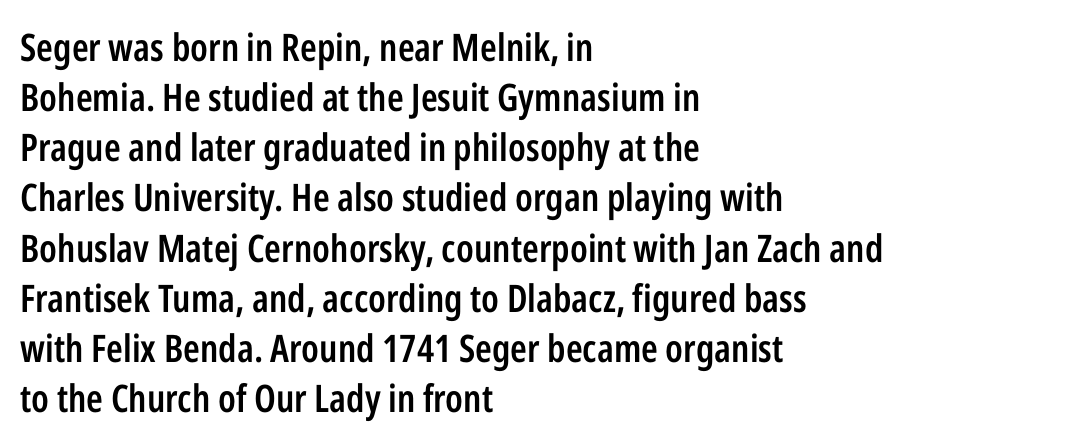
Horizontally, the lines are justified to the leading edge only. Here the glyphs are tracked normally, forming tight word shapes. A typesetter would call this leading conventional body-copy spacing. Is there any slant? The stems are plumb. The font family rendered here belongs to the sans-serif group.
